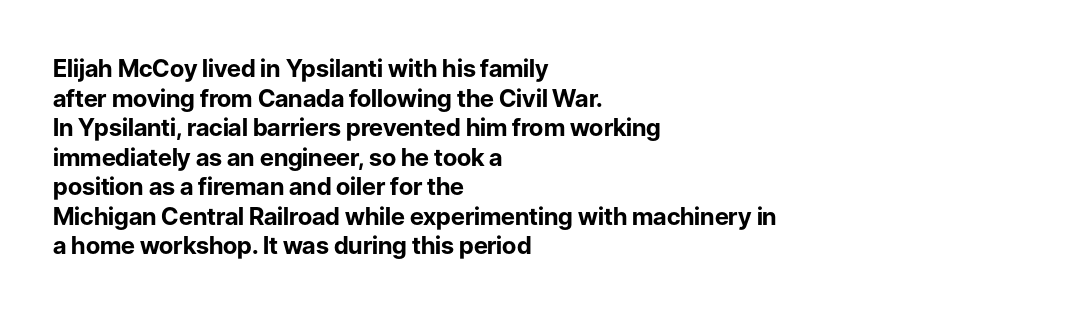
{"italic": "no", "bold": "yes", "underline": "no", "align": "left", "line_spacing_ratio": 1.23, "letter_spacing": "normal", "letter_spacing_em": 0.0, "glyph_px": 24}
